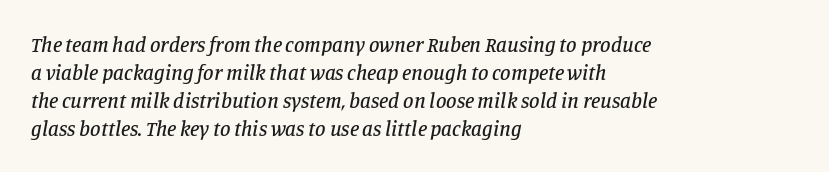
{"italic": "yes", "lean": "right", "slant_degrees": 11, "underline": "no", "align": "left", "line_spacing": "normal", "line_spacing_ratio": 1.33, "letter_spacing": "normal", "letter_spacing_em": 0.0, "glyph_px": 21}
